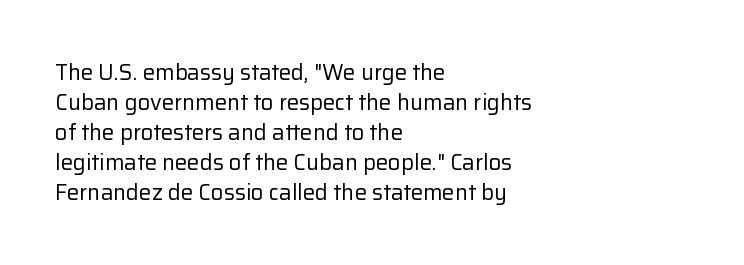
Q: Is the text bold? A: No.
Q: Is the text italic (slanted)? A: No, it is upright.
Q: Is the text underlined? A: No.
Q: How is the paragraph aligned? A: Left-aligned.
Q: Is the spacing between letters normal or unusually wide? A: Normal.
Q: Is the spacing between lines tight, normal or loose? A: Normal.
